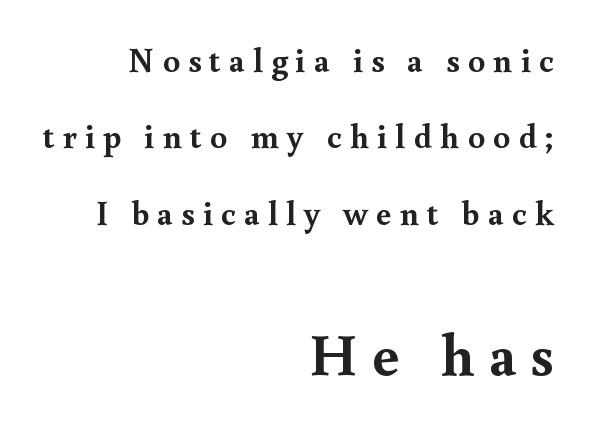
The image shows 60 px semibold serif type, upright; set right-aligned, loose line spacing (2.25x), unusually wide letter spacing (+0.24 em), not underlined; the second (bottom) block is 1.76x larger; a small x-height.
